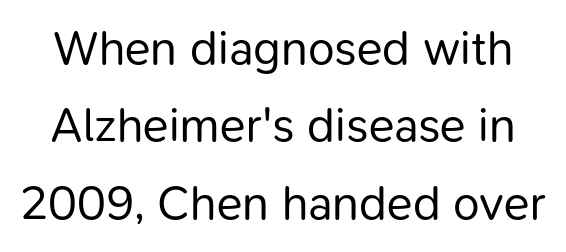
The image shows 48 px regular-weight sans-serif type, upright; set normal line spacing (1.61x), normal letter spacing, not underlined; low stroke contrast and a medium x-height.
